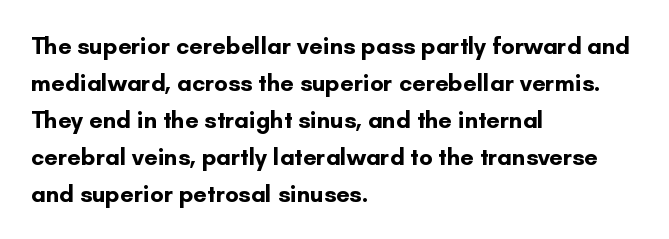
These lines sit exactly where default settings would place them. Descenders are the only things crossing below the line. As a designer I'd log this as weight 700, bold. Where is the straight margin? On the left. The axis of the letterforms is exactly vertical. No extra tracking has been applied to these lines.
